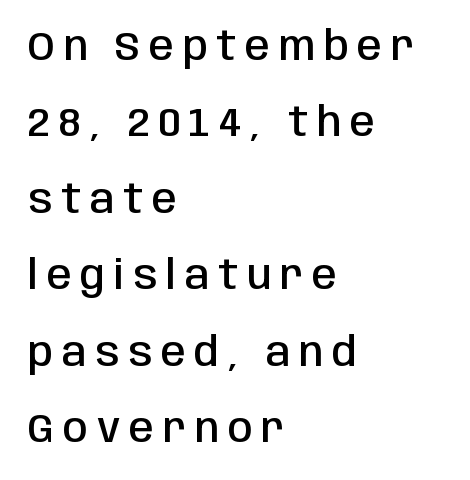
{"serif": "no", "italic": "no", "bold": "semi", "weight": "semibold", "width": "condensed", "stroke_contrast": "low", "x_height": "large", "monospaced": "no", "underline": "no", "align": "left", "line_spacing": "loose", "line_spacing_ratio": 1.91, "letter_spacing": "wide", "letter_spacing_em": 0.22, "glyph_px": 40}
